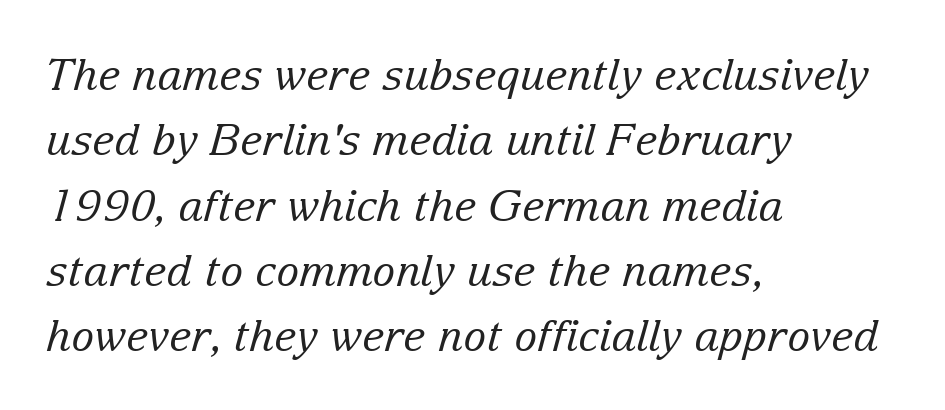
The string is rendered with underlining switched off. Teacher's note: observe the even left margin — that is flush-left alignment. Heaviness? Minimal to ordinary, like unemphasized prose. Inter-character spacing is left at the font's built-in metrics. Proportional: the letters do not fall into vertical columns. You can tell it's italic because the verticals aren't actually vertical.
